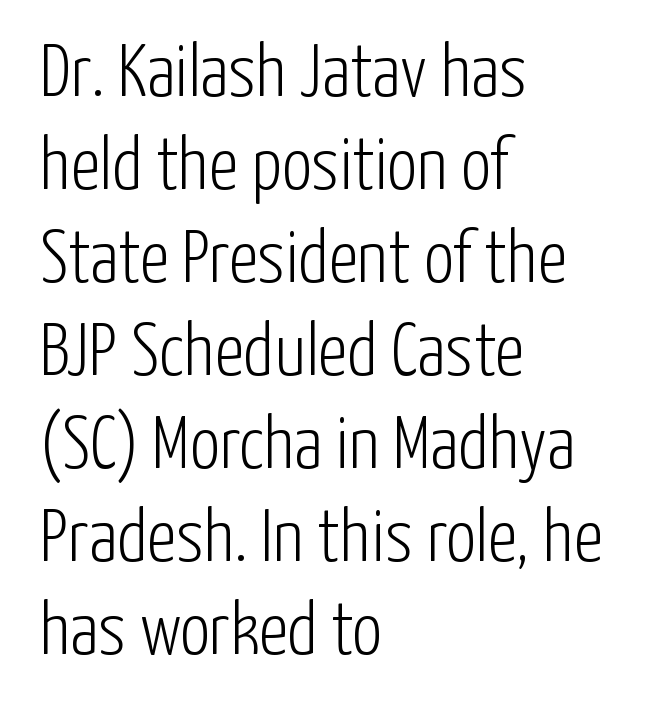
The image shows 75 px light, condensed sans-serif type, upright; set left-aligned, line spacing 1.24x, normal letter spacing, not underlined; low stroke contrast and a medium x-height.
